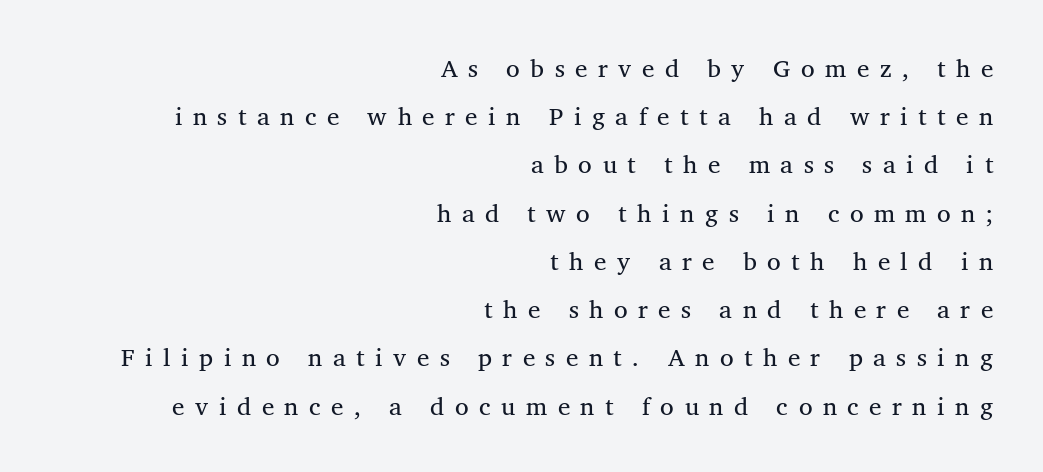
{"bold": "no", "underline": "no", "align": "right", "line_spacing": "loose", "line_spacing_ratio": 1.93, "letter_spacing": "wide", "letter_spacing_em": 0.42, "glyph_px": 25}
